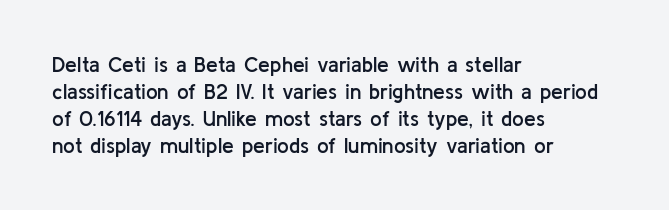
Q: Is the text bold? A: Semi-bold.
Q: Is the text italic (slanted)? A: No, it is upright.
Q: Is the text underlined? A: No.
Q: How is the paragraph aligned? A: Left-aligned.
Q: Is the spacing between letters normal or unusually wide? A: Normal.
Q: Is the spacing between lines tight, normal or loose? A: Normal.
